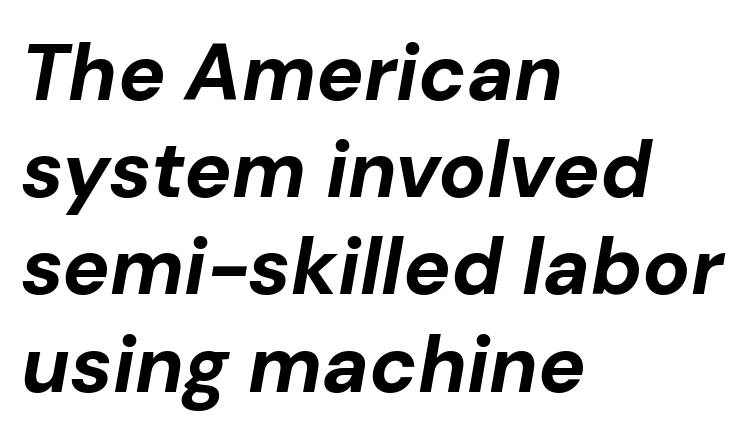
The image shows 79 px bold type, italic (leaning right); set left-aligned, line spacing 1.23x, normal letter spacing, not underlined; low stroke contrast and a medium x-height.
